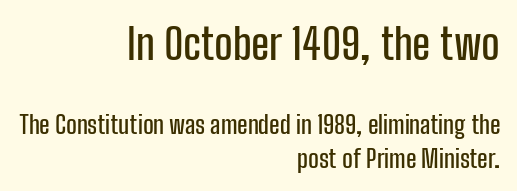
{"serif": "no", "italic": "no", "width": "condensed", "stroke_contrast": "low", "x_height": "medium", "monospaced": "no", "underline": "no", "align": "right", "line_spacing": "normal", "line_spacing_ratio": 1.34, "letter_spacing": "normal", "letter_spacing_em": 0.0, "larger_block": "first", "size_ratio": 1.72, "glyph_px": 43}
